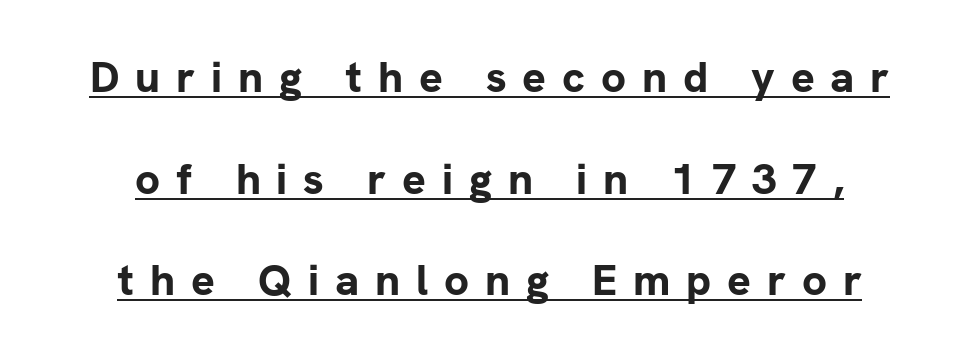
The image shows 44 px bold sans-serif type, upright; set centered, loose line spacing (2.31x), unusually wide letter spacing (+0.36 em), underlined; low stroke contrast and a medium x-height.
